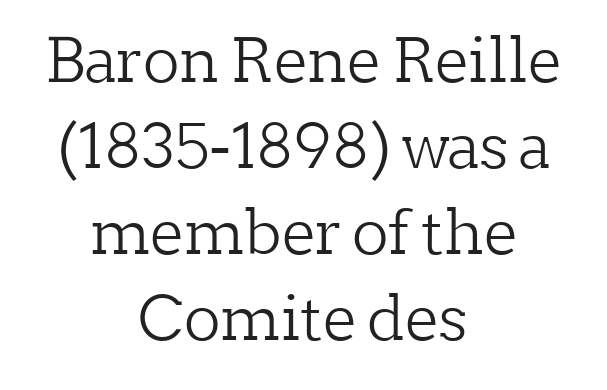
{"serif": "yes", "italic": "no", "bold": "no", "weight": "light", "width": "normal", "stroke_contrast": "low", "x_height": "medium", "monospaced": "no", "underline": "no", "align": "center", "line_spacing": "normal", "line_spacing_ratio": 1.41, "letter_spacing": "normal", "letter_spacing_em": 0.0, "glyph_px": 61}
